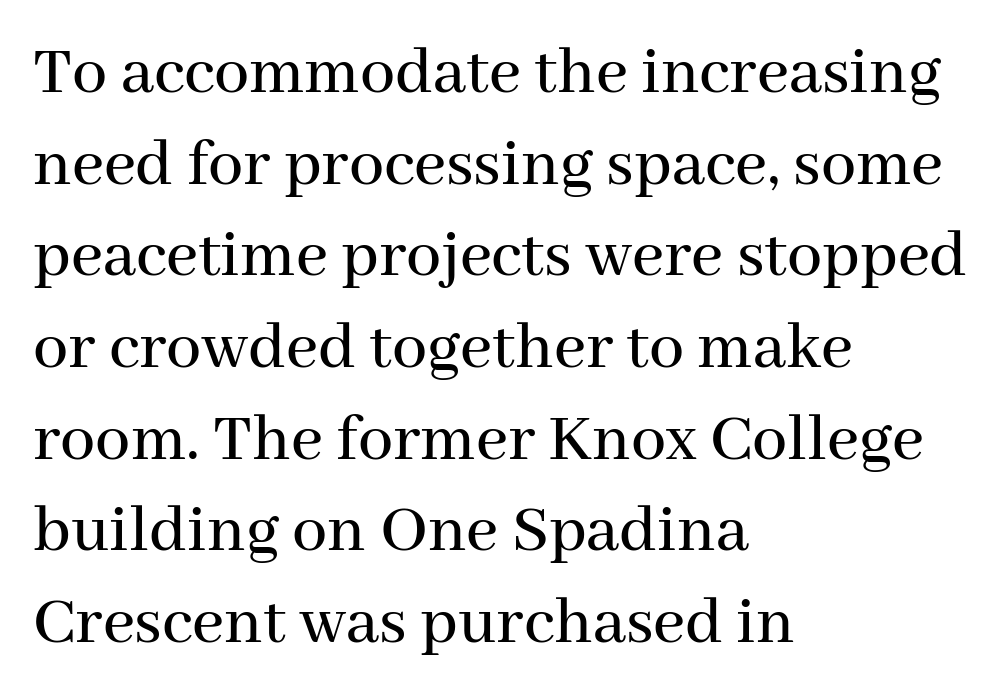
Honestly, the row spacing looks completely unremarkable. Italic? Not at all — the glyphs are vertical. A typesetter would call this proportional, since set widths differ per character. Visually the block forms a straight wall on the left and a jagged coastline on the right.
